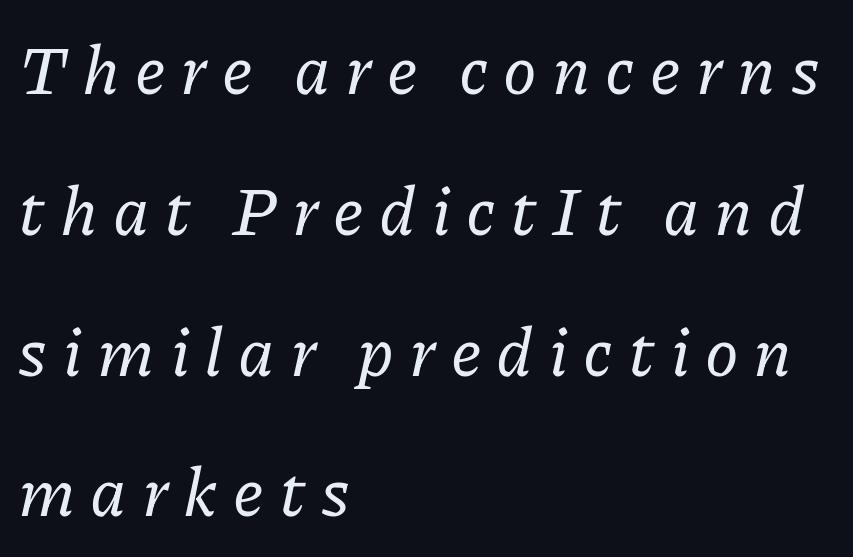
{"serif": "yes", "italic": "yes", "lean": "right", "slant_degrees": 11, "width": "normal", "stroke_contrast": "low", "x_height": "medium", "monospaced": "no", "underline": "no", "align": "left", "line_spacing": "loose", "line_spacing_ratio": 2.07, "letter_spacing": "wide", "letter_spacing_em": 0.22, "glyph_px": 68}
